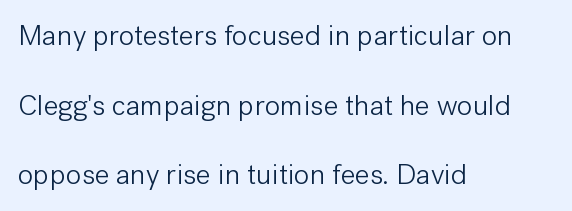
The image shows 29 px light sans-serif type, upright; set left-aligned, loose line spacing (2.4x), normal letter spacing, not underlined; low stroke contrast and a medium x-height.
